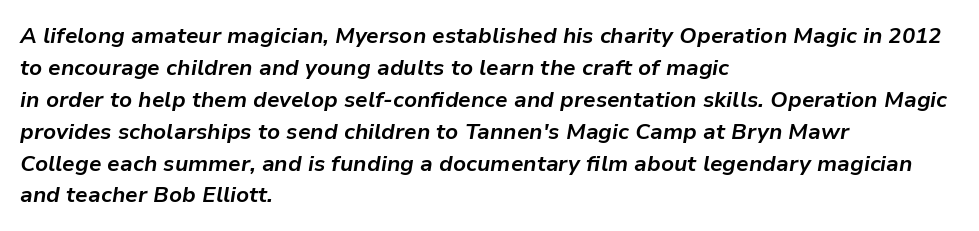
Q: Is the text bold? A: Yes.
Q: Is the text italic (slanted)? A: Yes, it leans right by about 9 degrees.
Q: Is the text underlined? A: No.
Q: How is the paragraph aligned? A: Left-aligned.
Q: Is the spacing between letters normal or unusually wide? A: Normal.
Q: Is the spacing between lines tight, normal or loose? A: Normal.
